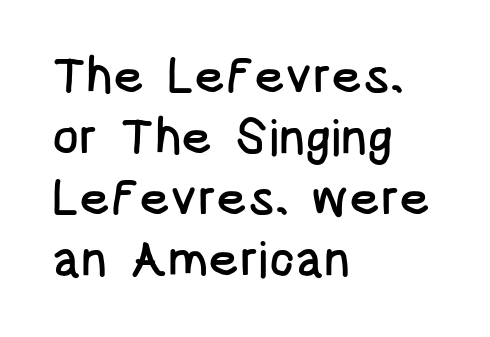
The image shows 50 px condensed sans-serif type, upright; set left-aligned, line spacing 1.22x, normal letter spacing, not underlined; low stroke contrast and a large x-height.
